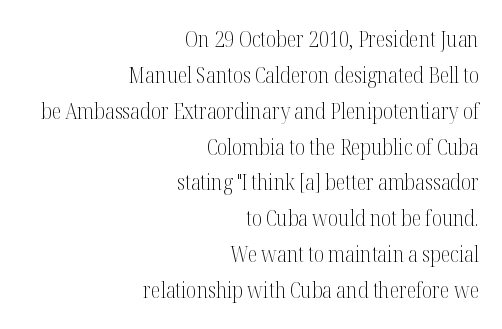
The image shows 22 px text type, upright; set right-aligned, normal line spacing (1.63x), normal letter spacing, not underlined.
